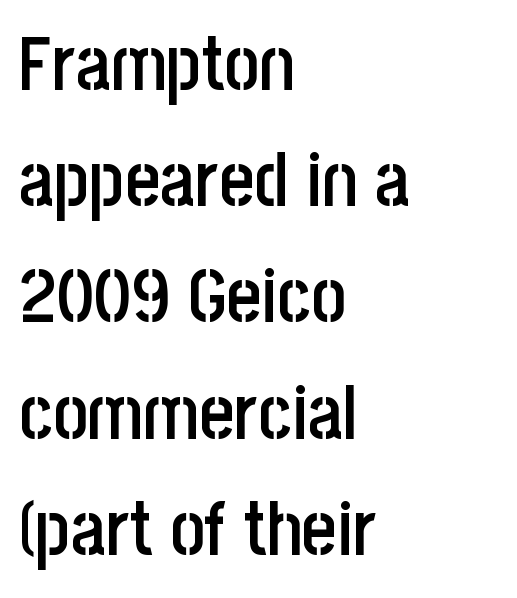
The string is rendered with underlining switched off. A typesetter would call this proportional, since set widths differ per character. Unlike a traditional serif, this face leaves its strokes unadorned. These lines carry some extra weight — a demibold, not a full bold. Is the letter spacing exaggerated? No — it looks like the ordinary default. Teacher's note: observe the even left margin — that is flush-left alignment.
